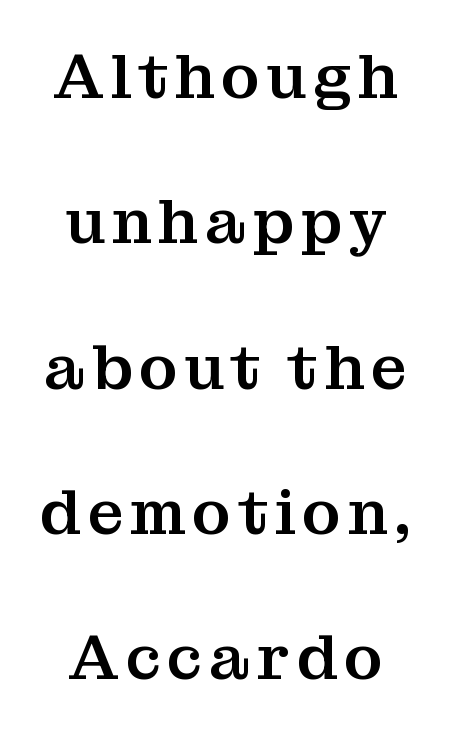
Regarding leading, the lines here are spaced well apart. Looks like regular typesetting: each glyph gets only the width it needs. Style check: upright. Examine the stroke ends and you'll spot serifs. Bare-footed words on every line. The rag falls on both sides of this text block equally.
